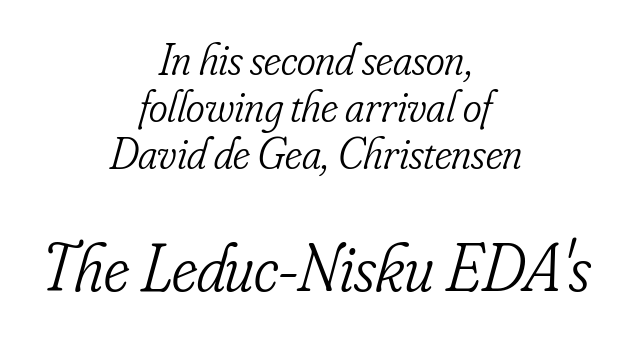
In CSS terms this would be text-align: center. Glance below the letters and you will spot only blank space. No chunkiness to these letters — they're not bold. These lines were composed using italics. Very little white space separates one row of letters from the next. A student would notice the bottom passage is typeset larger than what precedes it.
